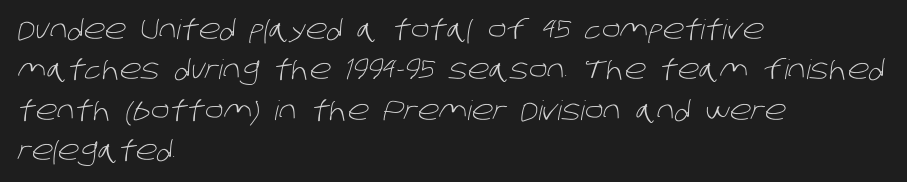
The image shows 27 px text type; set left-aligned, normal line spacing (1.5x), normal letter spacing, not underlined.
